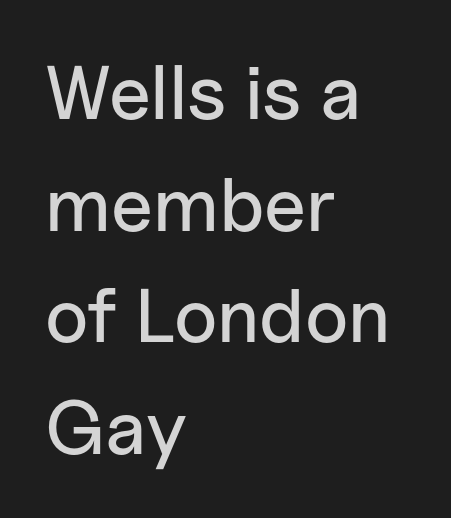
Q: Is the text italic (slanted)? A: No, it is upright.
Q: Is the typeface a serif or a sans-serif typeface? A: Sans-serif.
Q: Is the text underlined? A: No.
Q: How is the paragraph aligned? A: Left-aligned.
Q: Is the spacing between letters normal or unusually wide? A: Normal.
Q: Is the spacing between lines tight, normal or loose? A: Normal.
Q: Width (condensed, normal, or wide)? A: Normal.
Q: Stroke contrast? A: Low.
Q: x-height? A: Medium.
Q: Monospaced? A: No.
